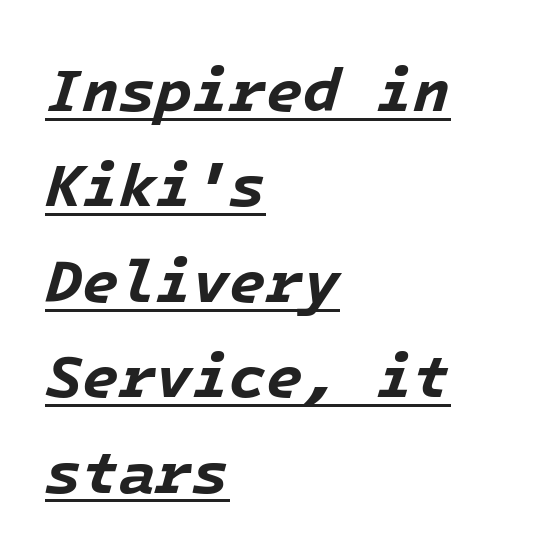
{"italic": "yes", "lean": "right", "slant_degrees": 16, "bold": "yes", "weight": "bold", "width": "normal", "stroke_contrast": "low", "x_height": "medium", "underline": "yes", "align": "left", "line_spacing": "normal", "line_spacing_ratio": 1.59, "letter_spacing": "normal", "letter_spacing_em": 0.0, "glyph_px": 60}
